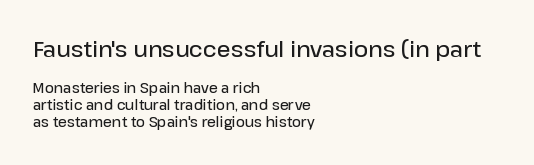
Q: Is the text bold? A: Semi-bold.
Q: Is the text italic (slanted)? A: No, it is upright.
Q: Is the text underlined? A: No.
Q: How is the paragraph aligned? A: Left-aligned.
Q: Is the spacing between letters normal or unusually wide? A: Normal.
Q: Which block of text is set in a larger size, the first (top) or the second (bottom)? A: The first (top) one.
